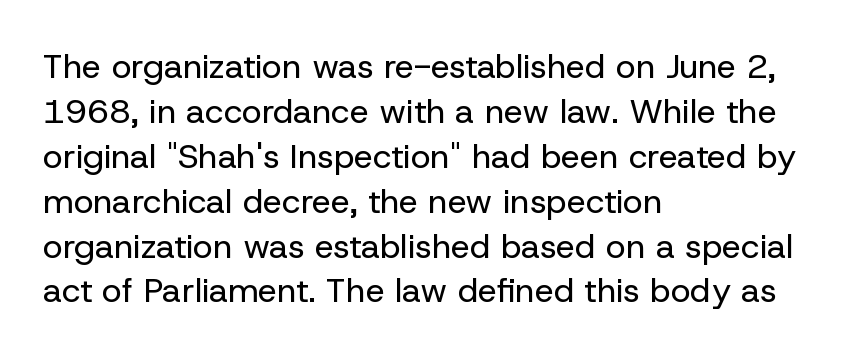
Rule under the text: the space is simply empty. Nope, not italic — everything's standing straight. Which margin do the lines hug? The left one — the right edge is uneven. Nope, no serifs anywhere on these letters. Interline gaps are of average width in this sample.
